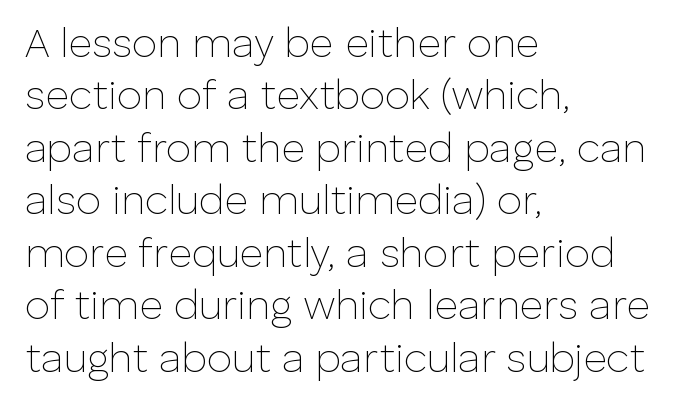
The image shows 41 px thin sans-serif type, upright; set left-aligned, normal line spacing (1.28x), normal letter spacing, not underlined; low stroke contrast and a medium x-height.
